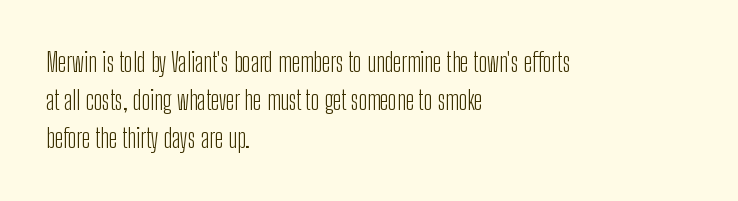
Q: Is the text bold? A: No.
Q: Is the text italic (slanted)? A: No, it is upright.
Q: Is the text underlined? A: No.
Q: How is the paragraph aligned? A: Left-aligned.
Q: Is the spacing between letters normal or unusually wide? A: Normal.
Q: Is the spacing between lines tight, normal or loose? A: Normal.
